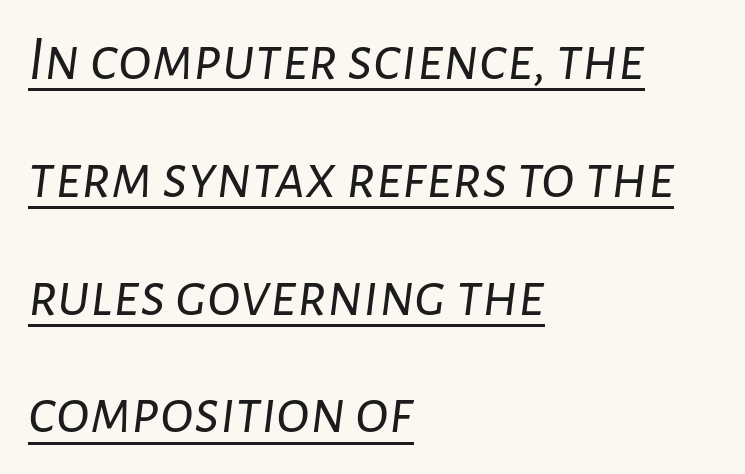
Q: Is the text bold? A: No.
Q: Is the text italic (slanted)? A: Yes, it leans right by about 7 degrees.
Q: Is the text underlined? A: Yes.
Q: How is the paragraph aligned? A: Left-aligned.
Q: Is the spacing between letters normal or unusually wide? A: Normal.
Q: Width (condensed, normal, or wide)? A: Normal.
Q: Stroke contrast? A: Low.
Q: x-height? A: Medium.
Q: Monospaced? A: No.
